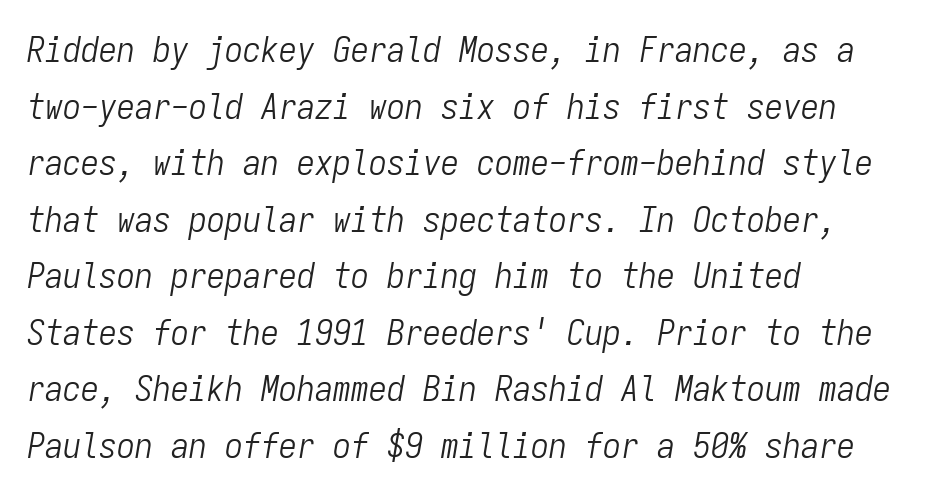
{"italic": "yes", "lean": "right", "slant_degrees": 9, "bold": "no", "weight": "light", "width": "condensed", "stroke_contrast": "low", "x_height": "medium", "monospaced": "yes", "underline": "no", "align": "left", "line_spacing": "normal", "line_spacing_ratio": 1.57, "letter_spacing": "normal", "letter_spacing_em": 0.0, "glyph_px": 36}
